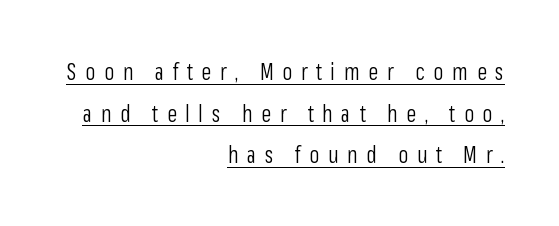
The image shows 23 px text type, upright; set right-aligned, line spacing 1.81x, unusually wide letter spacing (+0.37 em), underlined.
